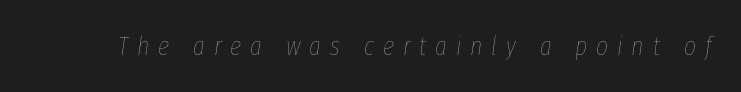
There's an unmistakable incline to the writing here. Quick note: underline off. The typesetting does not lean heavy: it is not bold. Letter spacing: wide.
